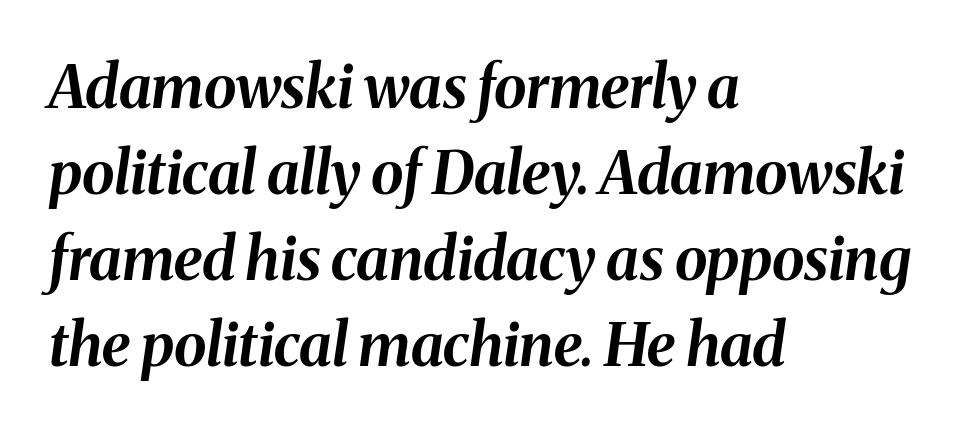
{"italic": "yes", "lean": "right", "slant_degrees": 8, "bold": "yes", "weight": "bold", "width": "normal", "stroke_contrast": "medium", "x_height": "medium", "monospaced": "no", "underline": "no", "align": "left", "line_spacing": "normal", "line_spacing_ratio": 1.46, "letter_spacing": "normal", "letter_spacing_em": 0.0, "glyph_px": 59}
